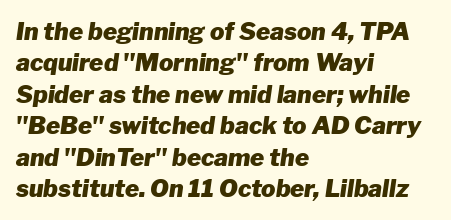
Q: Is the text bold? A: Yes.
Q: Is the text italic (slanted)? A: Yes, it leans right by about 8 degrees.
Q: Is the text underlined? A: No.
Q: How is the paragraph aligned? A: Left-aligned.
Q: Is the spacing between letters normal or unusually wide? A: Normal.
Q: Is the spacing between lines tight, normal or loose? A: Normal.
